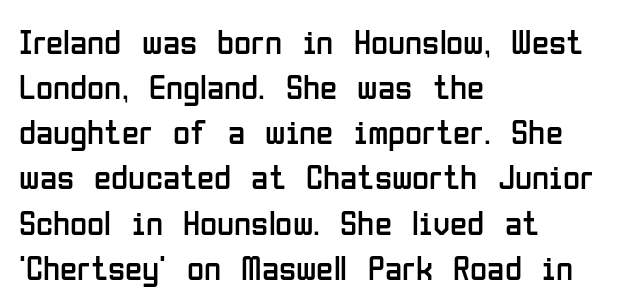
Q: Is the text bold? A: No.
Q: Is the text italic (slanted)? A: No, it is upright.
Q: Is the typeface a serif or a sans-serif typeface? A: Sans-serif.
Q: Is the text underlined? A: No.
Q: How is the paragraph aligned? A: Left-aligned.
Q: Is the spacing between letters normal or unusually wide? A: Normal.
Q: Is the spacing between lines tight, normal or loose? A: Normal.
Q: Width (condensed, normal, or wide)? A: Condensed.
Q: Stroke contrast? A: Low.
Q: x-height? A: Medium.
Q: Monospaced? A: No.
